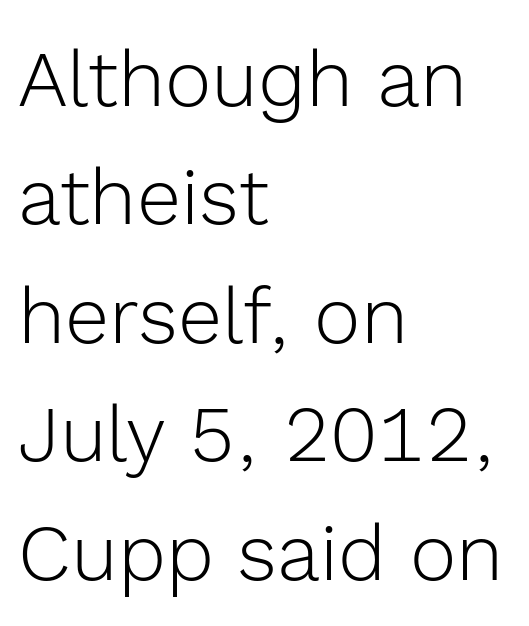
{"serif": "no", "italic": "no", "bold": "no", "weight": "light", "width": "normal", "x_height": "medium", "monospaced": "no", "underline": "no", "align": "left", "line_spacing": "normal", "line_spacing_ratio": 1.5, "letter_spacing": "normal", "letter_spacing_em": 0.0, "glyph_px": 79}
